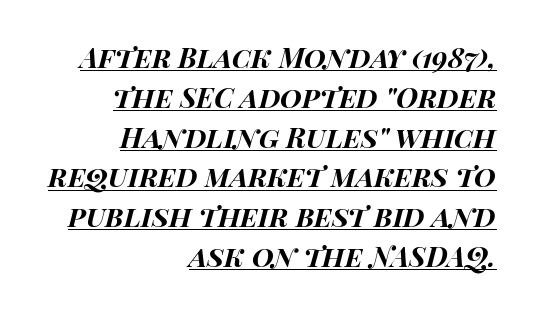
Q: Is the text bold? A: Yes.
Q: Is the text italic (slanted)? A: Yes, it leans right by about 14 degrees.
Q: Is the text underlined? A: Yes.
Q: How is the paragraph aligned? A: Right-aligned.
Q: Is the spacing between letters normal or unusually wide? A: Normal.
Q: Is the spacing between lines tight, normal or loose? A: Normal.
Q: Width (condensed, normal, or wide)? A: Wide.
Q: Stroke contrast? A: High.
Q: x-height? A: Large.
Q: Monospaced? A: No.
